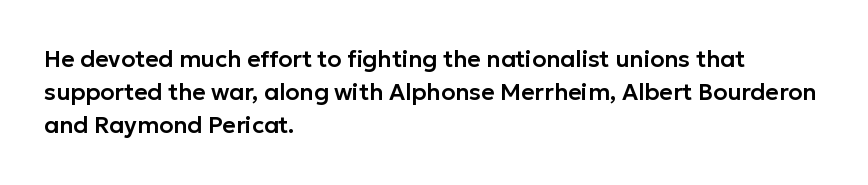
{"italic": "no", "underline": "no", "align": "left", "line_spacing": "normal", "line_spacing_ratio": 1.44, "letter_spacing": "normal", "letter_spacing_em": 0.0, "glyph_px": 23}
